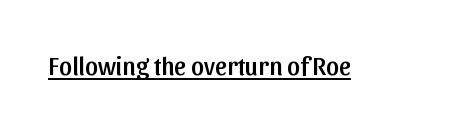
Posture: vertical. Is the letter spacing exaggerated? No — it looks like the ordinary default. These characters rest on top of a visible drawn line.
